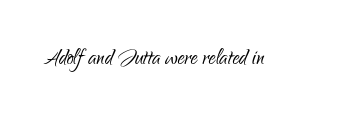
Q: Is the text bold? A: No.
Q: Is the text italic (slanted)? A: Yes.
Q: Is the text underlined? A: No.
Q: Is the spacing between letters normal or unusually wide? A: Normal.
